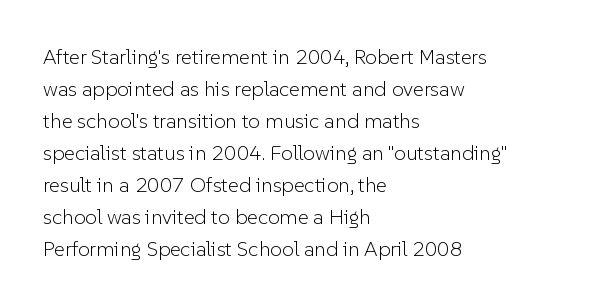
Vertical strokes here are truly vertical. The paragraph has a hard left edge and a soft right edge. The rendering uses a moderate line-height, typical for paragraphs. The cut favours lightness, reaching ordinary text weight at its darkest.
